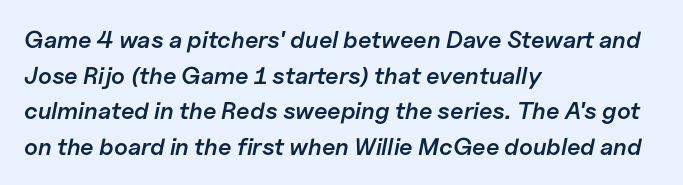
Q: Is the text bold? A: Semi-bold.
Q: Is the text italic (slanted)? A: Yes, it leans right by about 11 degrees.
Q: Is the text underlined? A: No.
Q: How is the paragraph aligned? A: Left-aligned.
Q: Is the spacing between letters normal or unusually wide? A: Normal.
Q: Is the spacing between lines tight, normal or loose? A: Normal.
